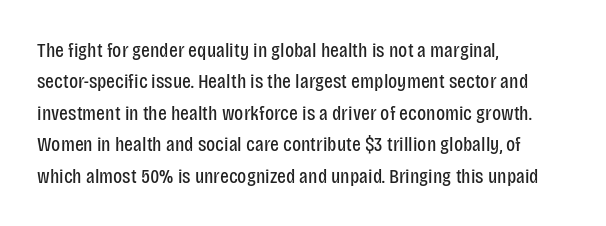
{"italic": "no", "bold": "no", "underline": "no", "align": "left", "line_spacing": "normal", "line_spacing_ratio": 1.5, "letter_spacing": "normal", "letter_spacing_em": 0.0, "glyph_px": 21}
